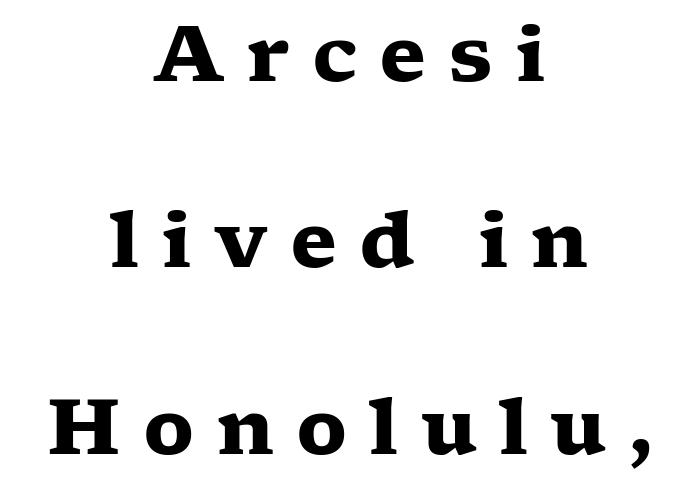
The text block is weighted toward neither margin, spreading evenly from the middle. Do the letters lean? They stand straight. The passage shown is emphatically bold. What kind of face is this? One with serifs. Letter spacing: wide.
